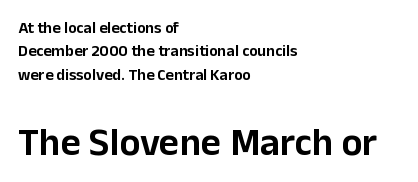
The image shows 39 px sans-serif type, upright; set left-aligned, normal line spacing (1.46x), normal letter spacing, not underlined; the second (bottom) block is 2.44x larger; low stroke contrast and a medium x-height.
